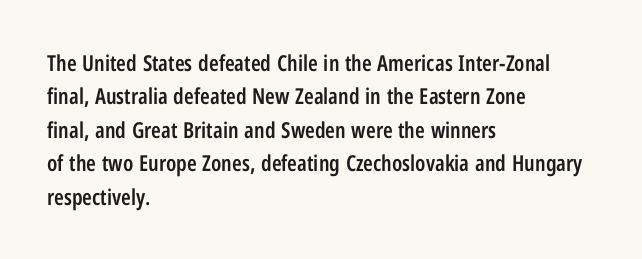
Rows of type keep a routine distance in the vertical direction. Default kerning and tracking; the words read as compact shapes. The font's upright variant was chosen for this text. As a designer I'd log this as weight 600, semibold. The string is rendered with underlining switched off.
